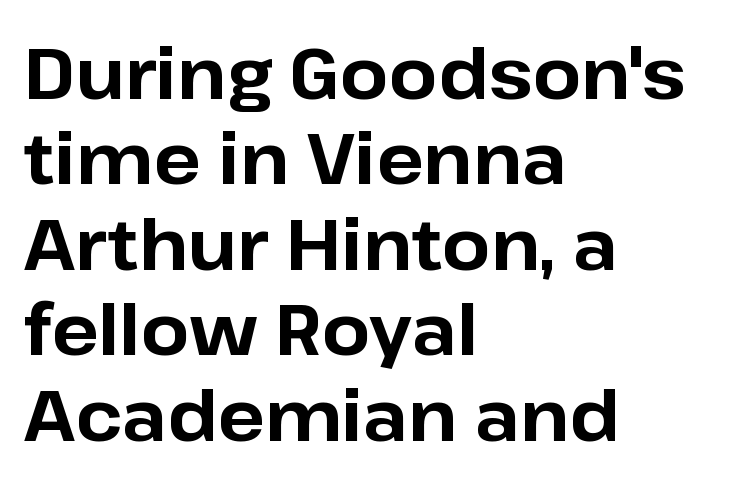
{"serif": "no", "italic": "no", "bold": "yes", "weight": "bold", "width": "normal", "stroke_contrast": "low", "x_height": "medium", "monospaced": "no", "underline": "no", "align": "left", "line_spacing_ratio": 1.22, "letter_spacing": "normal", "letter_spacing_em": 0.0, "glyph_px": 70}
